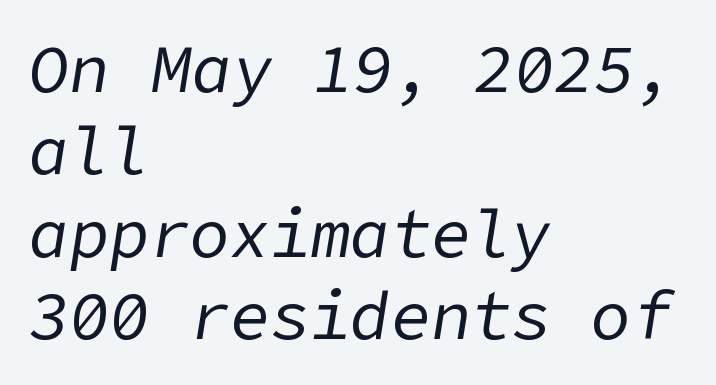
The image shows 67 px regular-weight type, italic (leaning right); set left-aligned, line spacing 1.23x, normal letter spacing, not underlined; low stroke contrast and a medium x-height.
